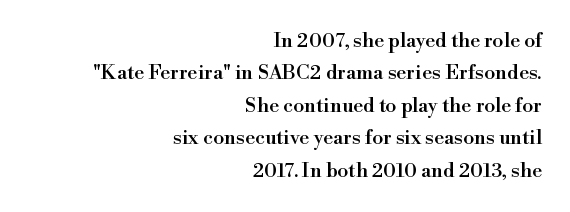
Q: Is the text italic (slanted)? A: No, it is upright.
Q: Is the text underlined? A: No.
Q: How is the paragraph aligned? A: Right-aligned.
Q: Is the spacing between letters normal or unusually wide? A: Normal.
Q: Is the spacing between lines tight, normal or loose? A: Normal.
